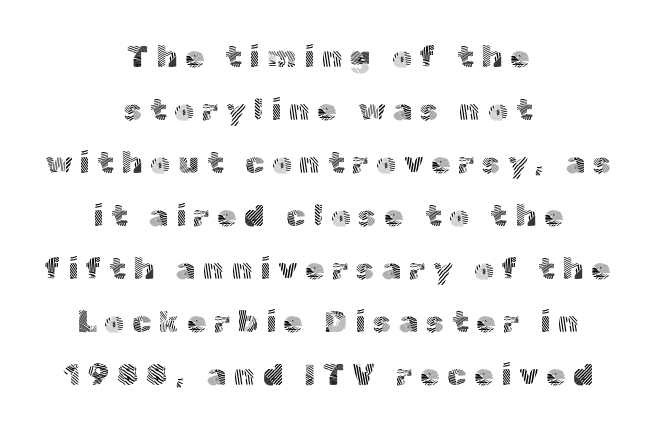
Q: Is the text bold? A: No.
Q: Is the text italic (slanted)? A: No, it is upright.
Q: Is the typeface a serif or a sans-serif typeface? A: Sans-serif.
Q: Is the text underlined? A: No.
Q: How is the paragraph aligned? A: Centered.
Q: Is the spacing between letters normal or unusually wide? A: Unusually wide.
Q: Width (condensed, normal, or wide)? A: Normal.
Q: x-height? A: Medium.
Q: Monospaced? A: No.
